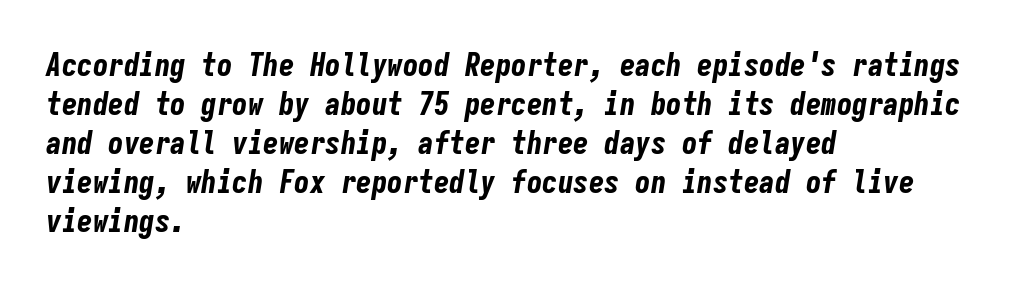
Q: Is the text bold? A: Yes.
Q: Is the text italic (slanted)? A: Yes, it leans right by about 9 degrees.
Q: Is the text underlined? A: No.
Q: How is the paragraph aligned? A: Left-aligned.
Q: Is the spacing between letters normal or unusually wide? A: Normal.
Q: Is the spacing between lines tight, normal or loose? A: Normal.
Q: Width (condensed, normal, or wide)? A: Condensed.
Q: Stroke contrast? A: Low.
Q: x-height? A: Medium.
Q: Monospaced? A: Yes.
